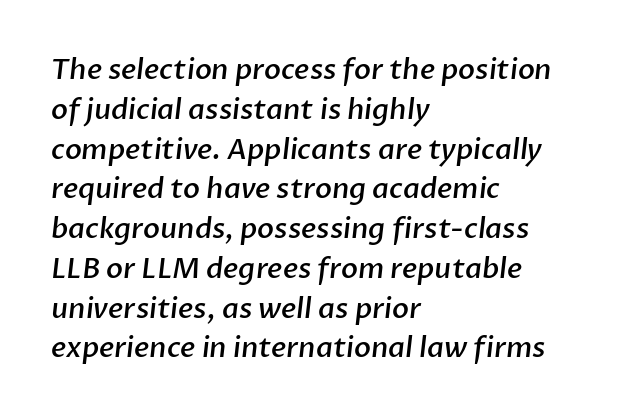
{"serif": "no", "bold": "semi", "weight": "semibold", "width": "normal", "stroke_contrast": "low", "x_height": "medium", "monospaced": "no", "underline": "no", "align": "left", "line_spacing": "normal", "line_spacing_ratio": 1.42, "letter_spacing": "normal", "letter_spacing_em": 0.0, "glyph_px": 28}
